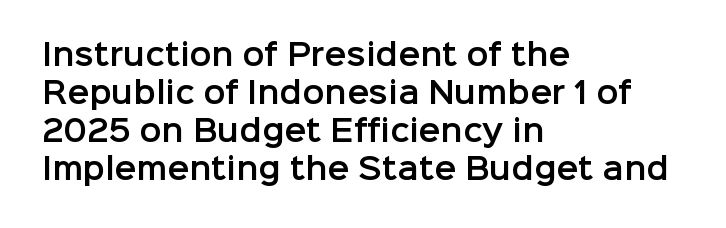
The image shows 29 px sans-serif type, upright; set left-aligned, normal line spacing (1.31x), normal letter spacing, not underlined; low stroke contrast and a medium x-height.
